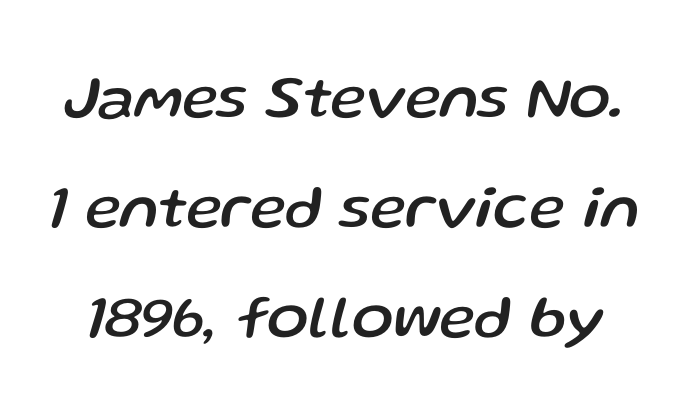
Q: Is the text italic (slanted)? A: Yes, it leans right by about 13 degrees.
Q: Is the text underlined? A: No.
Q: Is the spacing between letters normal or unusually wide? A: Normal.
Q: Width (condensed, normal, or wide)? A: Normal.
Q: Stroke contrast? A: Low.
Q: x-height? A: Medium.
Q: Monospaced? A: No.
